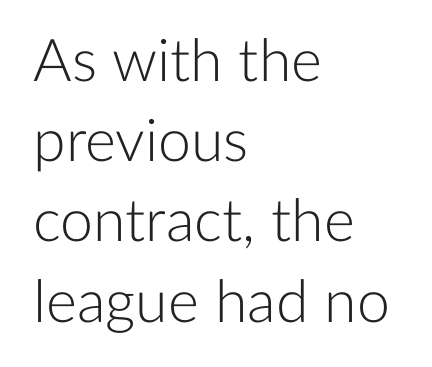
The image shows 59 px light sans-serif type, upright; set left-aligned, normal line spacing (1.36x), normal letter spacing, not underlined; low stroke contrast and a medium x-height.
